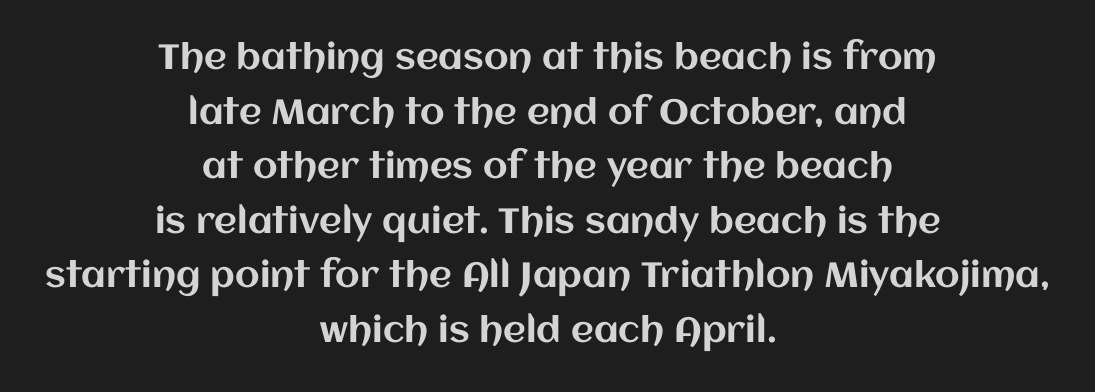
Rendered with straight, roman letterforms. The passage shown is typed in a proportional face where columns would drift. The space directly below the letters is spotless. In terms of letterspacing, this is plain default setting. The lines sit at an ordinary, default distance from one another.
